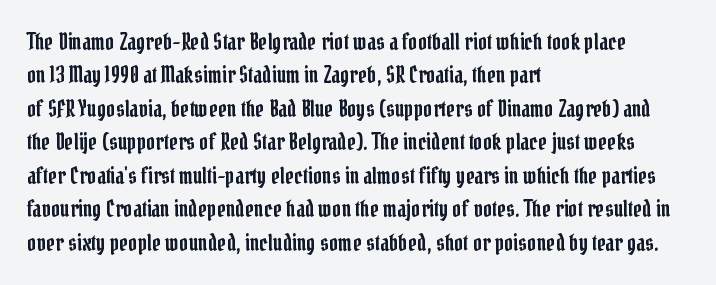
Q: Is the text italic (slanted)? A: No, it is upright.
Q: Is the text underlined? A: No.
Q: How is the paragraph aligned? A: Left-aligned.
Q: Is the spacing between letters normal or unusually wide? A: Normal.
Q: Is the spacing between lines tight, normal or loose? A: Normal.
